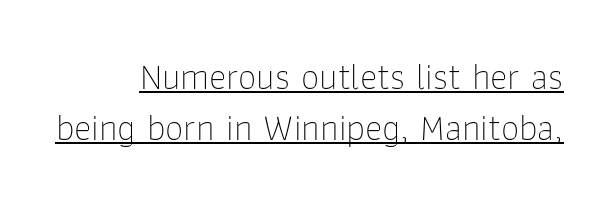
The image shows 37 px thin sans-serif type, upright; set right-aligned, normal line spacing (1.37x), normal letter spacing, underlined; low stroke contrast and a medium x-height.
